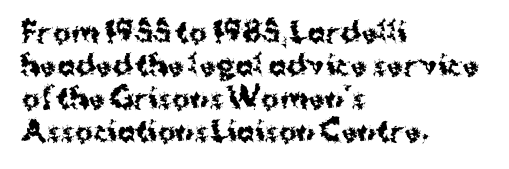
Words float on clear page, feet unadorned. Does the lettering tilt? It doesn't — this is upright. Visually the block forms a straight wall on the left and a jagged coastline on the right. These words are printed bold, with thick strokes throughout. Characters follow at the spacing the type designer built in.
